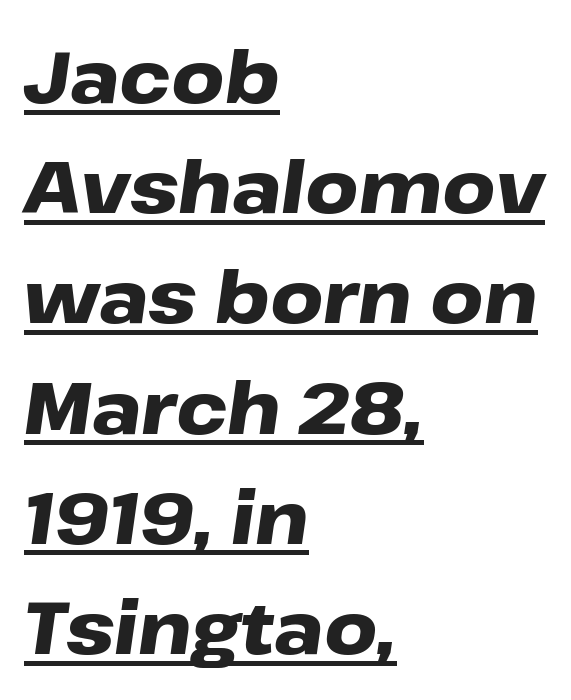
Whoever set this chose a conventional vertical rhythm. Notice how thick the strokes are: this is what a full bold looks like. Is the letter spacing exaggerated? No — it looks like the ordinary default. The typesetter chose a ragged-right arrangement here.
